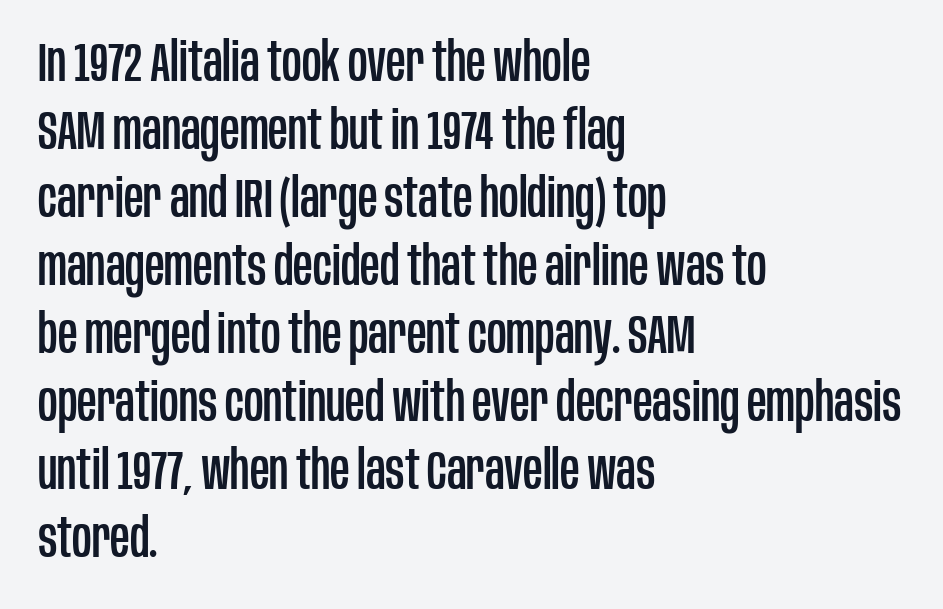
Q: Is the text italic (slanted)? A: No, it is upright.
Q: Is the typeface a serif or a sans-serif typeface? A: Sans-serif.
Q: Is the text underlined? A: No.
Q: How is the paragraph aligned? A: Left-aligned.
Q: Is the spacing between letters normal or unusually wide? A: Normal.
Q: Is the spacing between lines tight, normal or loose? A: Normal.
Q: Width (condensed, normal, or wide)? A: Condensed.
Q: Stroke contrast? A: Low.
Q: x-height? A: Large.
Q: Monospaced? A: No.
